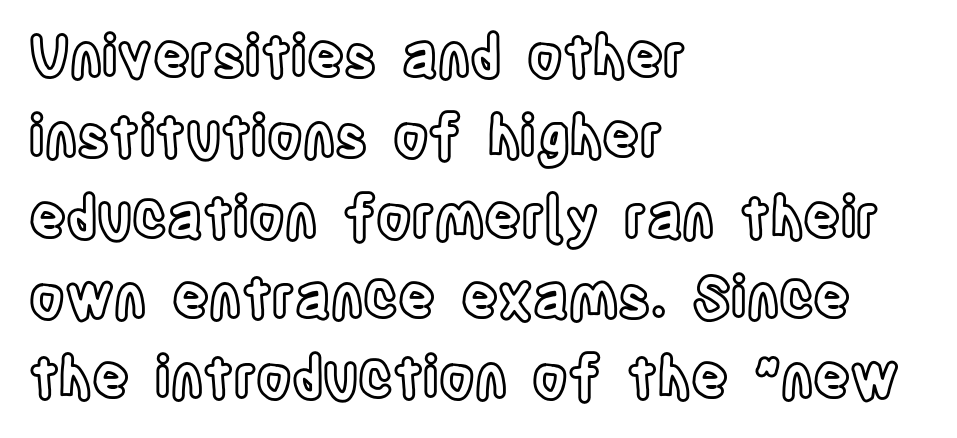
The image shows 57 px condensed type, upright; set left-aligned, normal line spacing (1.41x), normal letter spacing, not underlined; a large x-height.
